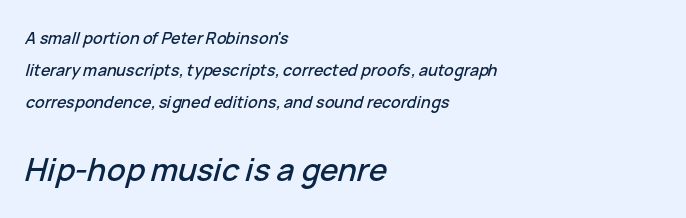
The image shows 31 px text type, italic (leaning right); set left-aligned, loose line spacing (2.01x), normal letter spacing, not underlined; the second (bottom) block is 1.94x larger; low stroke contrast and a medium x-height.
